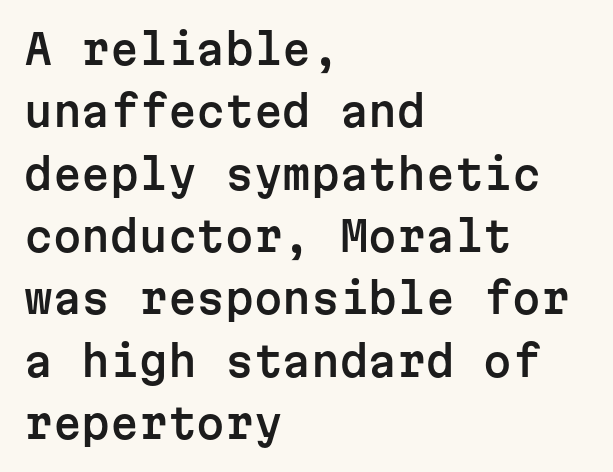
The image shows 41 px sans-serif type, upright, monospaced; set left-aligned, normal line spacing (1.52x), normal letter spacing, not underlined; low stroke contrast and a medium x-height.
